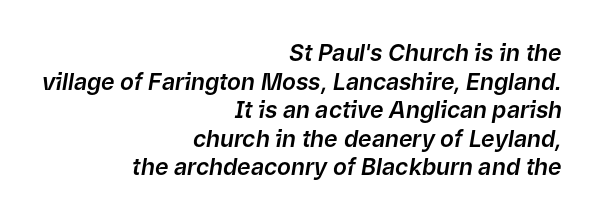
The image shows 23 px text type, italic (leaning right); set right-aligned, line spacing 1.24x, normal letter spacing, not underlined.
